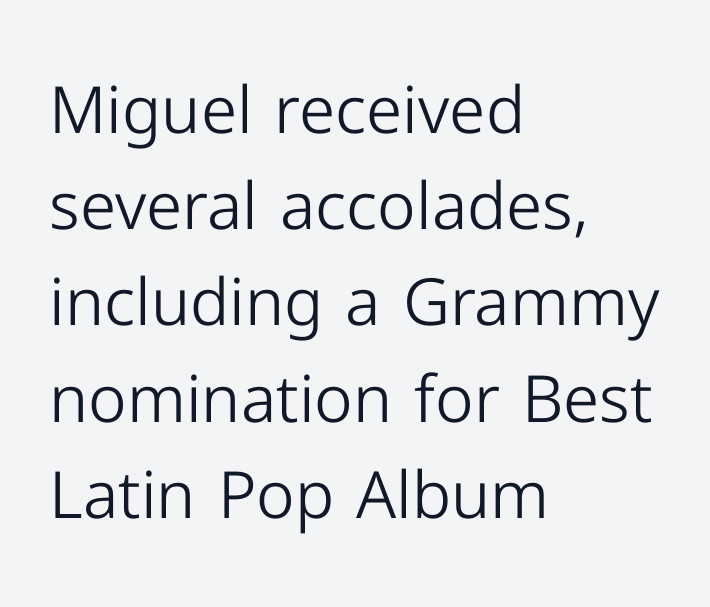
{"serif": "no", "italic": "no", "bold": "no", "weight": "light", "width": "normal", "stroke_contrast": "low", "x_height": "medium", "monospaced": "no", "underline": "no", "align": "left", "line_spacing": "normal", "line_spacing_ratio": 1.48, "letter_spacing": "normal", "letter_spacing_em": 0.0, "glyph_px": 65}
